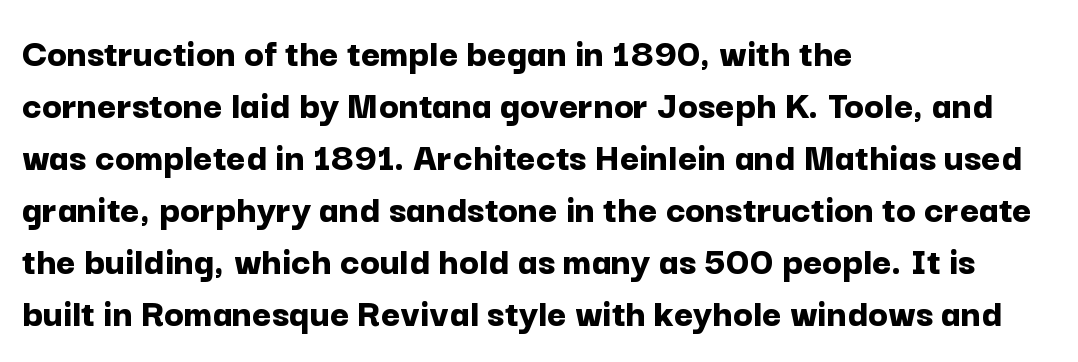
{"serif": "no", "italic": "no", "bold": "yes", "weight": "bold", "width": "normal", "stroke_contrast": "low", "x_height": "medium", "monospaced": "no", "underline": "no", "align": "left", "line_spacing": "normal", "line_spacing_ratio": 1.27, "letter_spacing": "normal", "letter_spacing_em": 0.0, "glyph_px": 41}
